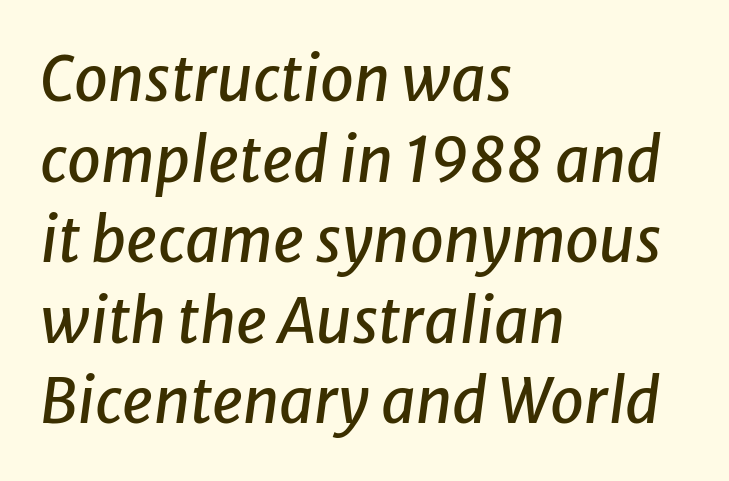
The line-height multiplier appears to be the usual default. The letterforms sit shoulder to shoulder at normal distance. The specimen reads as italic at a glance. Decoration check: the copy has no underline.
